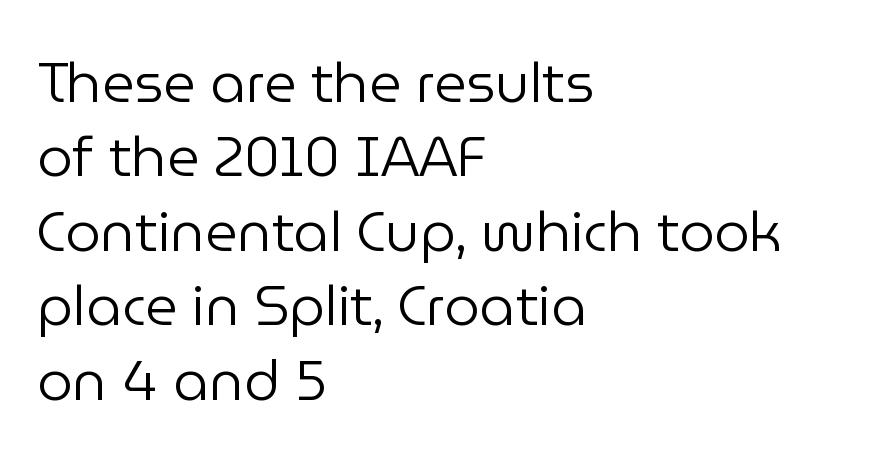
Is this a fixed-width face? No — the glyphs have proportional, varying widths. The typesetter chose a ragged-right arrangement here. The area under the type is left untouched. Is there much room between lines? A standard amount, neither cramped nor airy. It's the straight-up-and-down kind of type. Bold? No — there's no thickening of the strokes.
